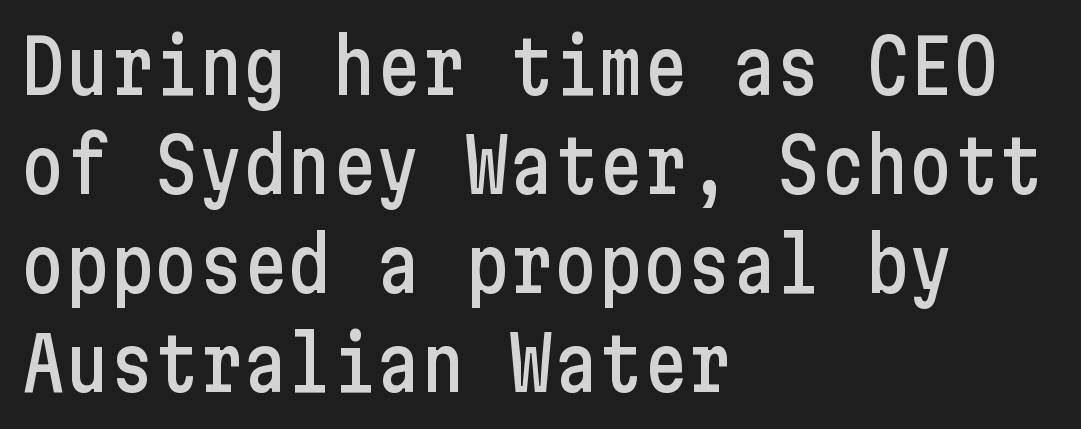
{"serif": "no", "italic": "no", "width": "condensed", "stroke_contrast": "low", "x_height": "medium", "underline": "no", "align": "left", "line_spacing": "normal", "line_spacing_ratio": 1.34, "letter_spacing": "normal", "letter_spacing_em": 0.0, "glyph_px": 74}
